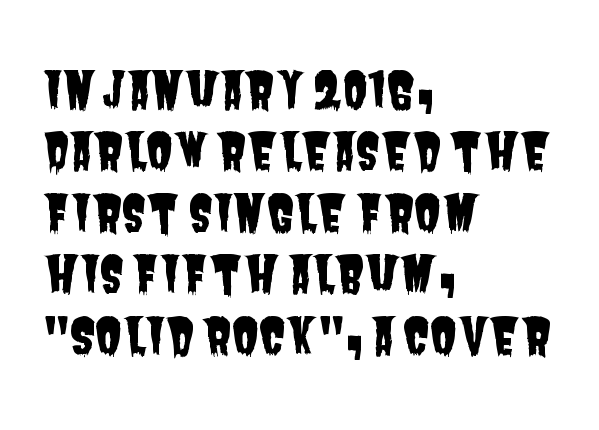
Q: Is the typeface a serif or a sans-serif typeface? A: Sans-serif.
Q: Is the text underlined? A: No.
Q: How is the paragraph aligned? A: Left-aligned.
Q: Is the spacing between letters normal or unusually wide? A: Normal.
Q: Width (condensed, normal, or wide)? A: Condensed.
Q: Stroke contrast? A: Low.
Q: x-height? A: Large.
Q: Monospaced? A: No.
